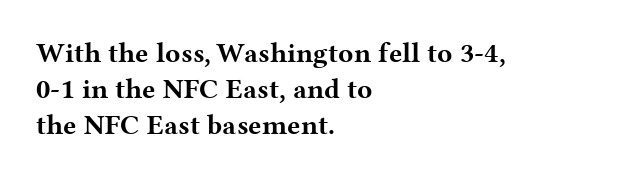
Q: Is the text bold? A: Yes.
Q: Is the text italic (slanted)? A: No, it is upright.
Q: Is the typeface a serif or a sans-serif typeface? A: Serif.
Q: Is the text underlined? A: No.
Q: How is the paragraph aligned? A: Left-aligned.
Q: Is the spacing between letters normal or unusually wide? A: Normal.
Q: Is the spacing between lines tight, normal or loose? A: Normal.
Q: Width (condensed, normal, or wide)? A: Wide.
Q: Stroke contrast? A: Medium.
Q: x-height? A: Medium.
Q: Monospaced? A: No.
